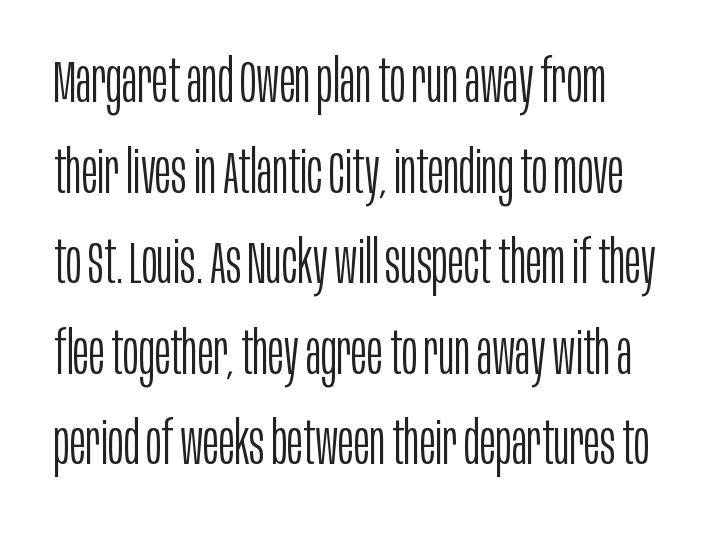
{"serif": "no", "italic": "no", "bold": "no", "weight": "light", "width": "condensed", "stroke_contrast": "low", "x_height": "large", "monospaced": "no", "underline": "no", "line_spacing": "normal", "line_spacing_ratio": 1.51, "letter_spacing": "normal", "letter_spacing_em": 0.0, "glyph_px": 60}
